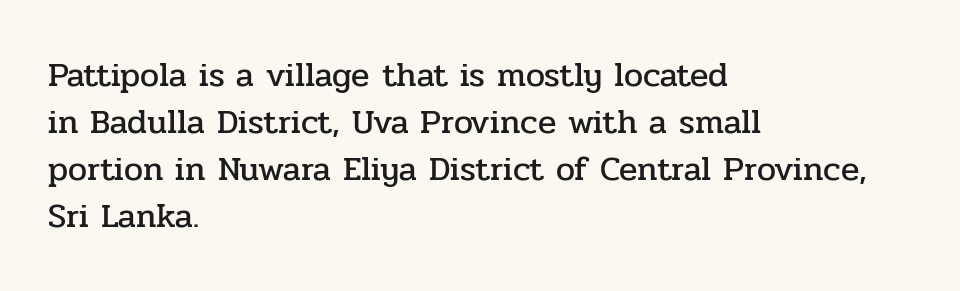
The horizontal fit of the characters is conventional and even. Note: serifs present on the glyphs. Horizontally, the lines are justified to the leading edge only. Each new line begins a customary step beneath the previous one.
